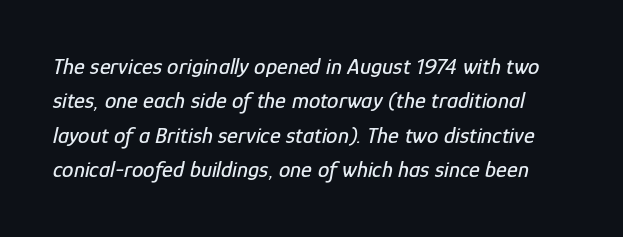
Q: Is the text italic (slanted)? A: Yes, it leans right by about 12 degrees.
Q: Is the text underlined? A: No.
Q: Is the spacing between letters normal or unusually wide? A: Normal.
Q: Is the spacing between lines tight, normal or loose? A: Normal.
